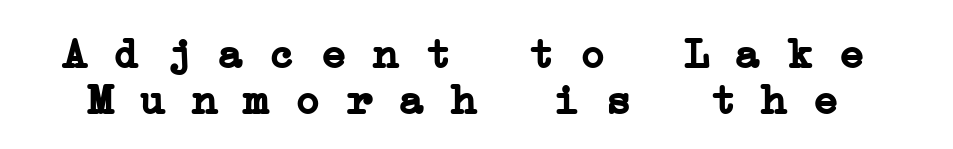
The image shows 43 px semibold, wide serif type, monospaced; set tight line spacing (1.06x), normal letter spacing, not underlined; low stroke contrast and a medium x-height.
